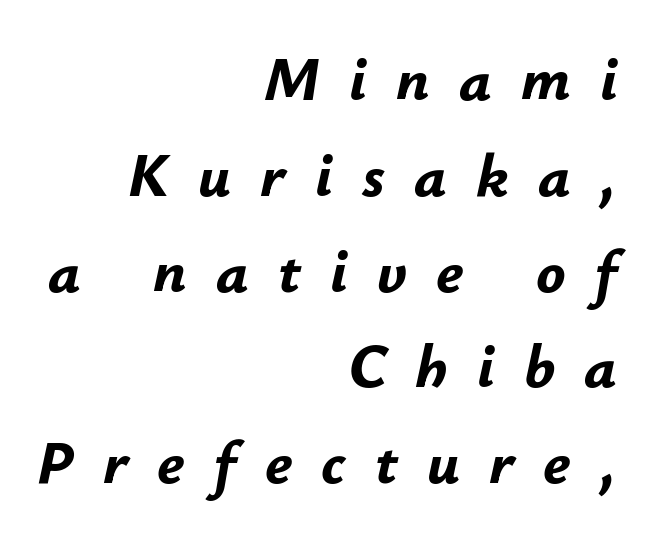
Clear beneath every line of the passage. Character widths vary here, with narrow letters taking less room than wide ones. The face used here has a pronounced slope to its letters. The space between consecutive lines is moderate. Teacher's note: observe the even right margin — that is flush-right alignment. Short note: letters widely spaced.
